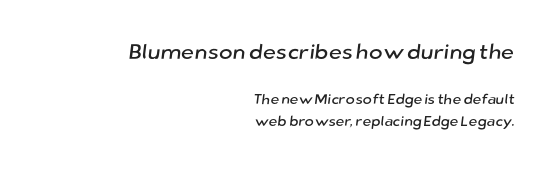
Q: Is the text underlined? A: No.
Q: How is the paragraph aligned? A: Right-aligned.
Q: Is the spacing between letters normal or unusually wide? A: Normal.
Q: Is the spacing between lines tight, normal or loose? A: Normal.
Q: Which block of text is set in a larger size, the first (top) or the second (bottom)? A: The first (top) one.
